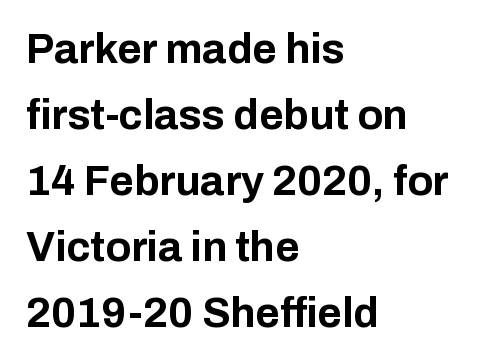
The image shows 42 px bold sans-serif type, upright; set left-aligned, normal line spacing (1.57x), normal letter spacing, not underlined; low stroke contrast and a medium x-height.
